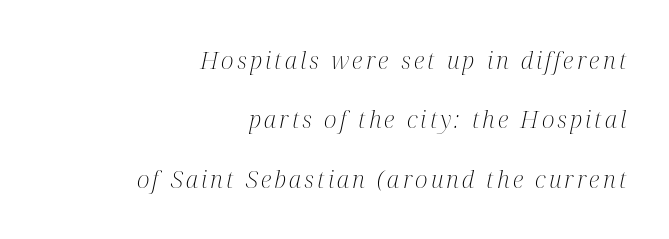
The image shows 24 px text type, italic (leaning right); set right-aligned, loose line spacing (2.47x), not underlined.
